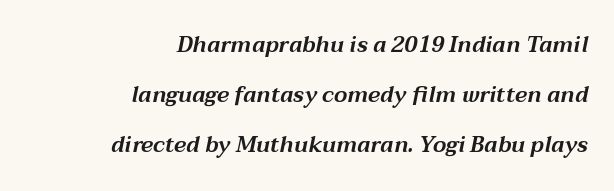
The image shows 22 px text type, italic (leaning right); set right-aligned, loose line spacing (2.28x), normal letter spacing, not underlined.
